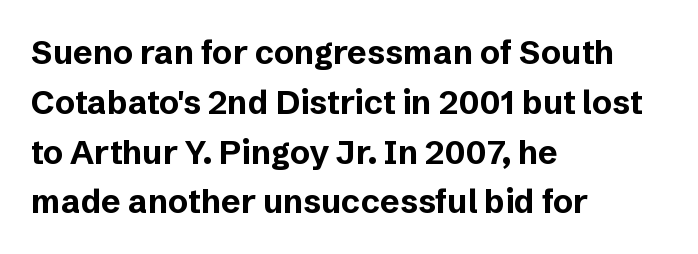
{"serif": "no", "italic": "no", "bold": "yes", "weight": "bold", "width": "normal", "stroke_contrast": "low", "x_height": "medium", "monospaced": "no", "underline": "no", "align": "left", "line_spacing": "normal", "line_spacing_ratio": 1.51, "letter_spacing": "normal", "letter_spacing_em": 0.0, "glyph_px": 33}
